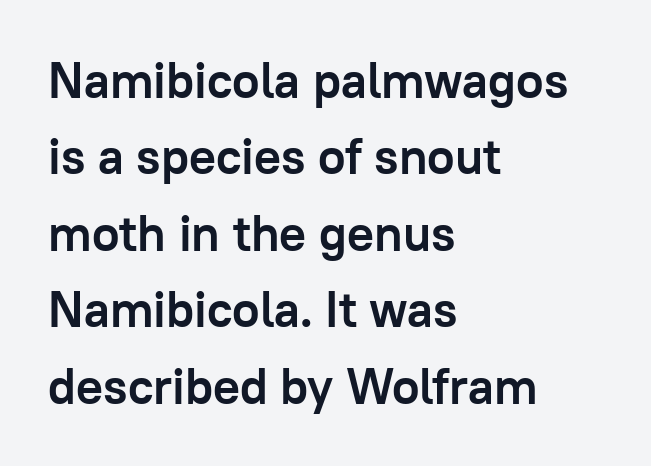
{"serif": "no", "italic": "no", "bold": "yes", "weight": "semibold", "width": "normal", "stroke_contrast": "low", "x_height": "medium", "monospaced": "no", "underline": "no", "align": "left", "line_spacing": "normal", "line_spacing_ratio": 1.53, "letter_spacing": "normal", "letter_spacing_em": 0.0, "glyph_px": 50}
